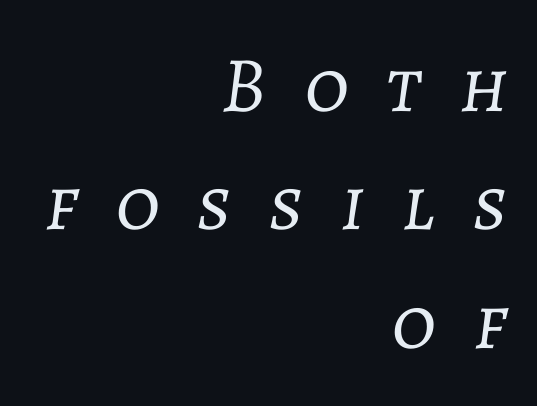
The image shows 79 px light type, italic (leaning right); set right-aligned, normal line spacing (1.5x), unusually wide letter spacing (+0.47 em), not underlined; low stroke contrast and a medium x-height.
